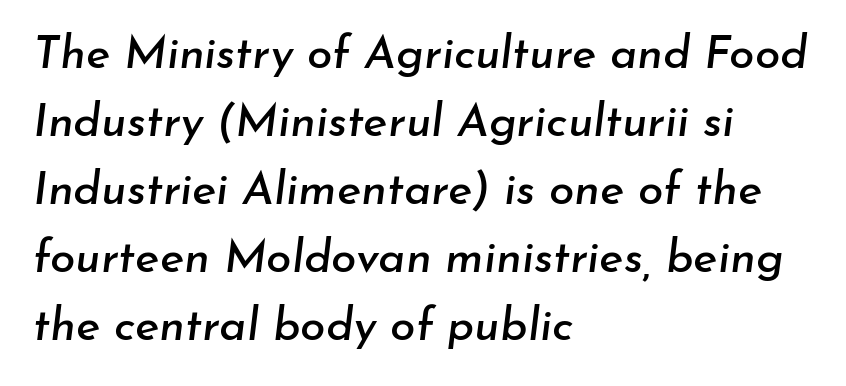
{"italic": "yes", "lean": "right", "slant_degrees": 7, "width": "normal", "stroke_contrast": "low", "x_height": "small", "monospaced": "no", "underline": "no", "align": "left", "line_spacing": "normal", "line_spacing_ratio": 1.48, "letter_spacing": "normal", "letter_spacing_em": 0.0, "glyph_px": 46}
